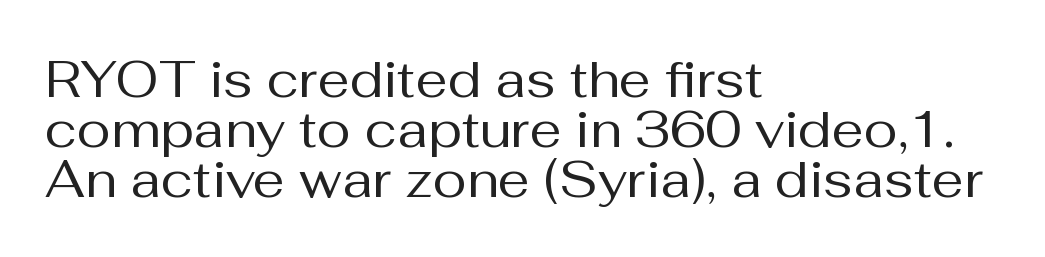
The image shows 51 px regular-weight sans-serif type, upright; set left-aligned, tight line spacing (0.98x), normal letter spacing, not underlined; medium stroke contrast and a medium x-height.
